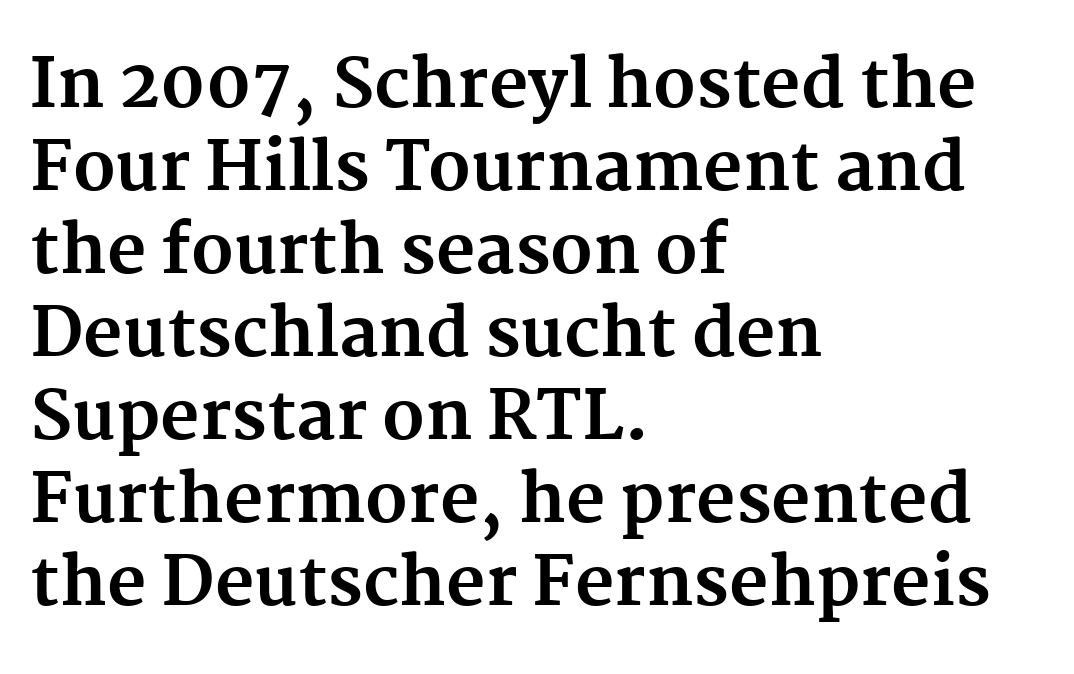
{"serif": "yes", "italic": "no", "bold": "yes", "weight": "bold", "width": "normal", "stroke_contrast": "medium", "x_height": "medium", "monospaced": "no", "underline": "no", "align": "left", "line_spacing_ratio": 1.22, "letter_spacing": "normal", "letter_spacing_em": 0.0, "glyph_px": 68}
